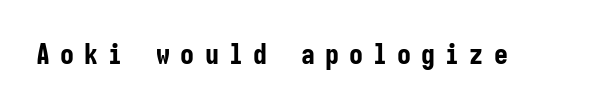
{"serif": "no", "italic": "no", "bold": "yes", "weight": "bold", "width": "condensed", "stroke_contrast": "low", "x_height": "medium", "monospaced": "yes", "underline": "no", "letter_spacing": "wide", "letter_spacing_em": 0.36, "glyph_px": 28}
